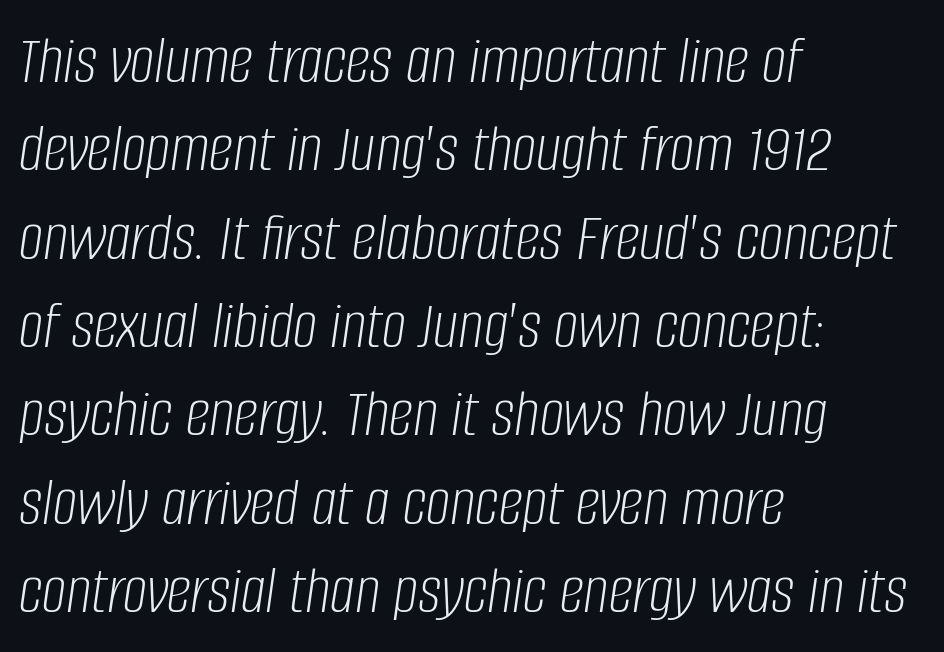
The image shows 69 px light, condensed type, italic (leaning right); set left-aligned, normal line spacing (1.28x), normal letter spacing, not underlined; low stroke contrast and a large x-height.
